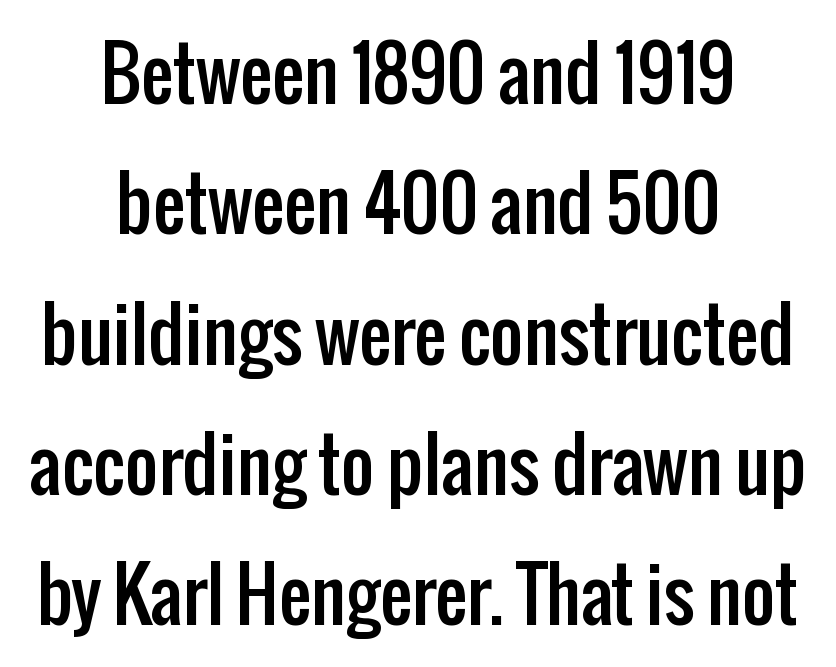
Is the block centered? Yes — each line is placed symmetrically about the middle. The characters display no serif detailing; their extremities are plain. Do the characters align in a grid? No, the font is proportional. The zone under the glyphs is completely vacant. This rendering leaves character spacing at its baseline value.
